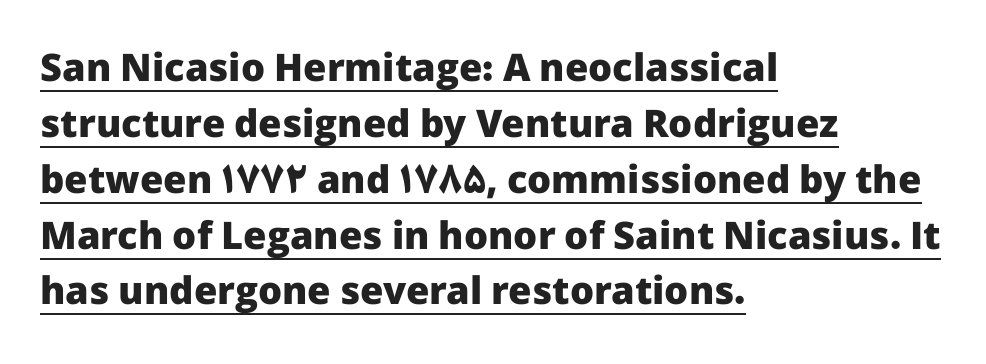
These lines are rendered in a variable-pitch font. Is there an underline? Yes — a line sits under the letters. Horizontally, the lines are justified to the leading edge only. The line texture is even and compact thanks to regular tracking. The text was rendered using a sans face with plain stroke endings. Weight check: bold — yes, fully.
